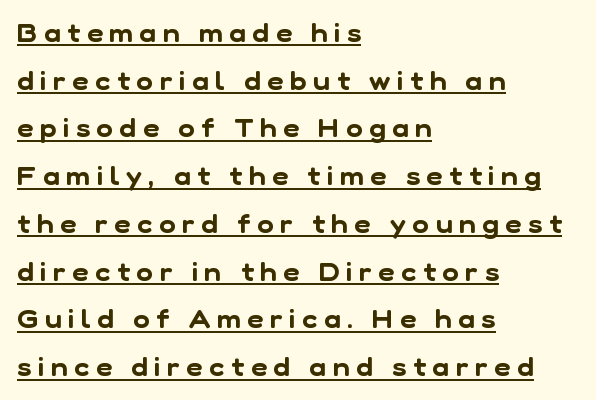
The image shows 25 px text type; set left-aligned, loose line spacing (1.91x), unusually wide letter spacing (+0.27 em), underlined.
